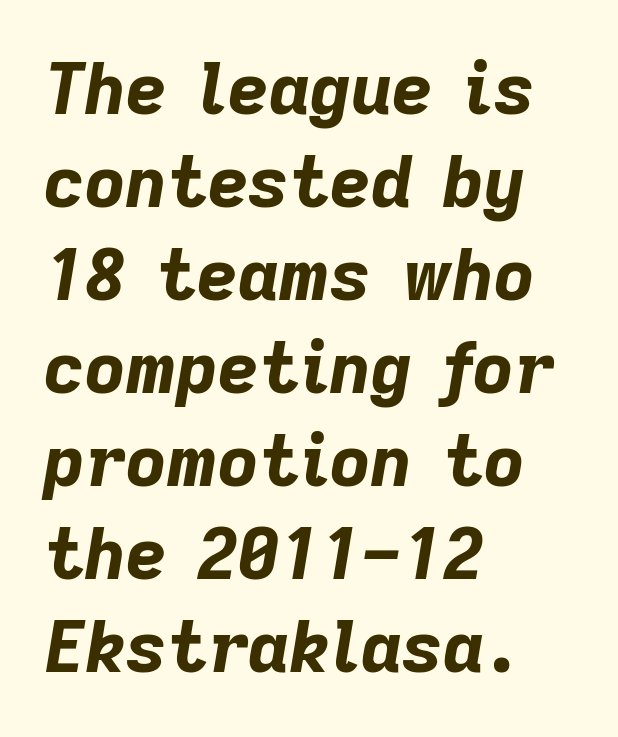
Q: Is the text bold? A: Yes.
Q: Is the text italic (slanted)? A: Yes, it leans right by about 9 degrees.
Q: Is the text underlined? A: No.
Q: How is the paragraph aligned? A: Left-aligned.
Q: Is the spacing between letters normal or unusually wide? A: Normal.
Q: Is the spacing between lines tight, normal or loose? A: Normal.
Q: Width (condensed, normal, or wide)? A: Normal.
Q: Stroke contrast? A: Low.
Q: x-height? A: Medium.
Q: Monospaced? A: No.
